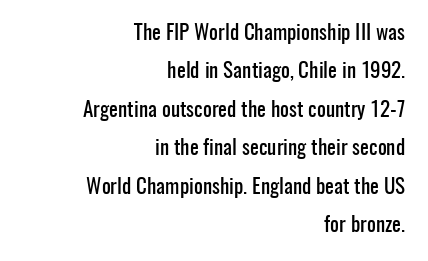
Letter spacing: default. The specimen reads as upright at a glance. Typeset ragged left — the right edge is the straight one. No word sits above an underline.
